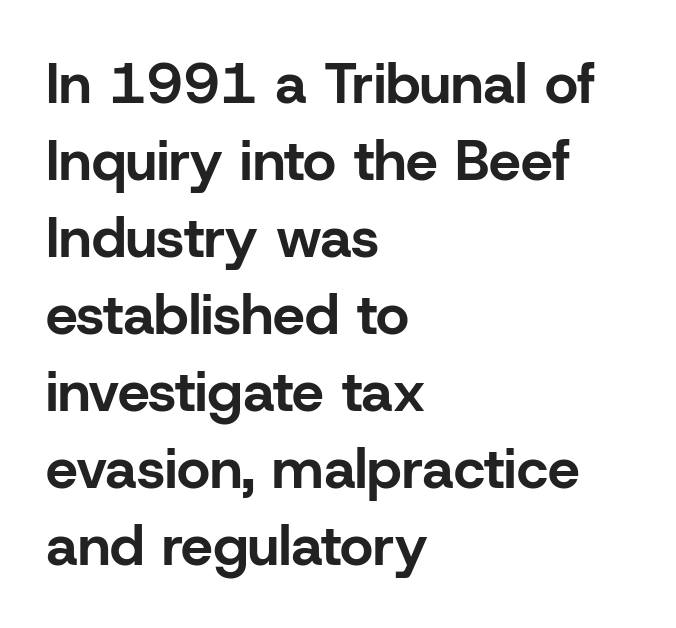
These lines stack with their left ends in a neat column. Is this a fixed-width face? No — the glyphs have proportional, varying widths. On the weight axis this lands at bold, roughly 700. Designer's note — italics off, roman on.
